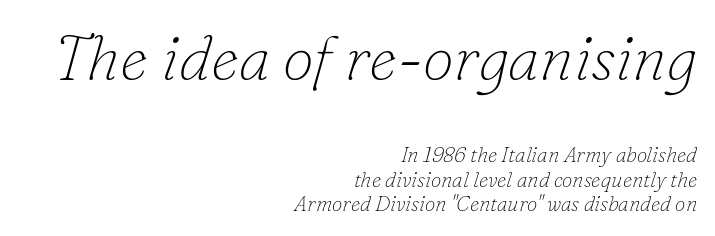
The image shows 63 px thin serif type, italic (leaning right); set right-aligned, line spacing 1.16x, normal letter spacing, not underlined; the first (top) block is 3.0x larger; low stroke contrast and a small x-height.
